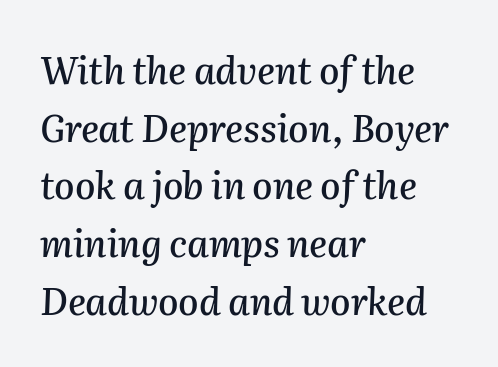
Characters are canted at an angle relative to the baseline's perpendicular. Regular leading. Where is the straight margin? On the left. Tracking value appears to be zero — textbook default spacing. Check under the words: just untouched page.
